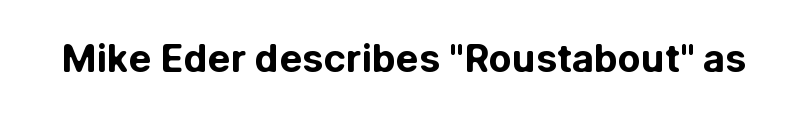
Q: Is the text bold? A: Yes.
Q: Is the text italic (slanted)? A: No, it is upright.
Q: Is the typeface a serif or a sans-serif typeface? A: Sans-serif.
Q: Is the text underlined? A: No.
Q: Is the spacing between letters normal or unusually wide? A: Normal.
Q: Width (condensed, normal, or wide)? A: Normal.
Q: Stroke contrast? A: Low.
Q: x-height? A: Medium.
Q: Monospaced? A: No.
